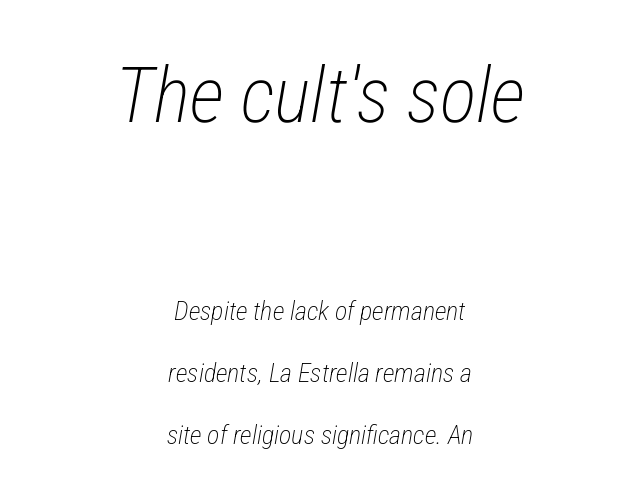
The image shows 77 px light, condensed type, italic (leaning right); set centered, loose line spacing (2.38x), normal letter spacing, not underlined; the first (top) block is 2.96x larger; low stroke contrast and a medium x-height.
